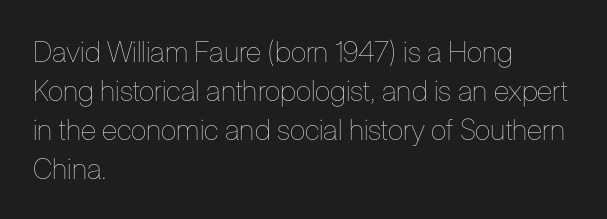
The image shows 29 px thin, condensed type, upright; set left-aligned, normal line spacing (1.34x), normal letter spacing, not underlined; low stroke contrast and a medium x-height.
